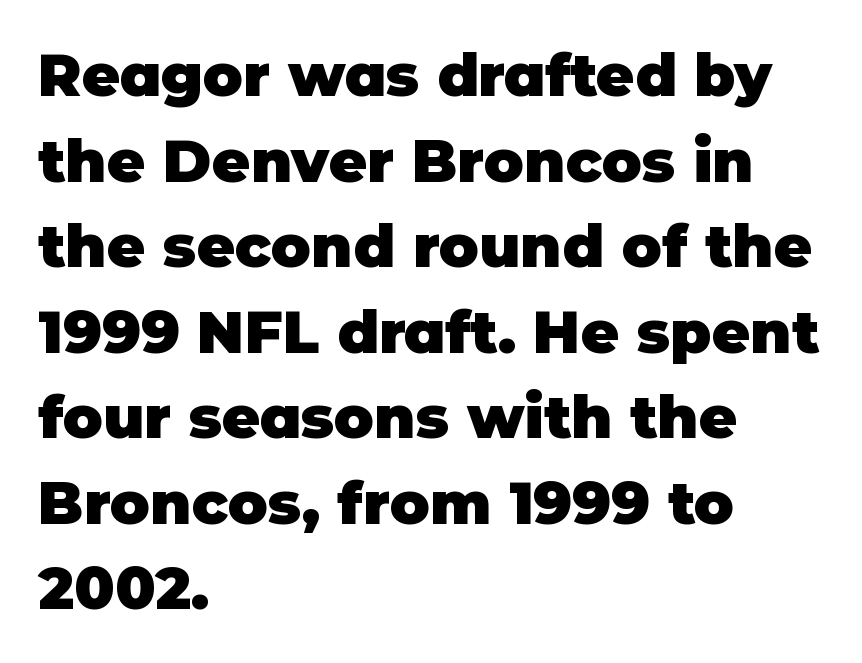
Does the leading feel generous? No, just average. A clean baseline with only descenders dipping below it. The text block is weighted toward the left margin, trailing off unevenly rightward. Each letter keeps its own natural width here, so spacing adapts to shape.
